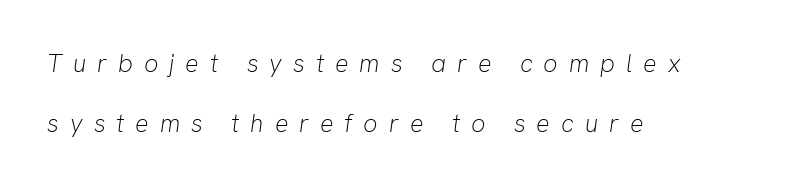
The image shows 25 px text type, italic (leaning right); set left-aligned, loose line spacing (2.41x), unusually wide letter spacing (+0.44 em), not underlined.
